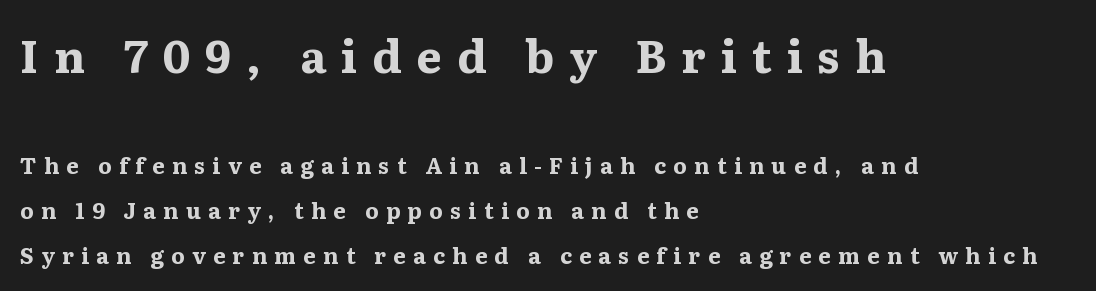
Q: Is the text bold? A: Yes.
Q: Is the text italic (slanted)? A: No, it is upright.
Q: Is the typeface a serif or a sans-serif typeface? A: Serif.
Q: Is the text underlined? A: No.
Q: How is the paragraph aligned? A: Left-aligned.
Q: Is the spacing between letters normal or unusually wide? A: Unusually wide.
Q: Is the spacing between lines tight, normal or loose? A: Loose.
Q: Which block of text is set in a larger size, the first (top) or the second (bottom)? A: The first (top) one.
Q: Width (condensed, normal, or wide)? A: Wide.
Q: Stroke contrast? A: Medium.
Q: x-height? A: Medium.
Q: Monospaced? A: No.
